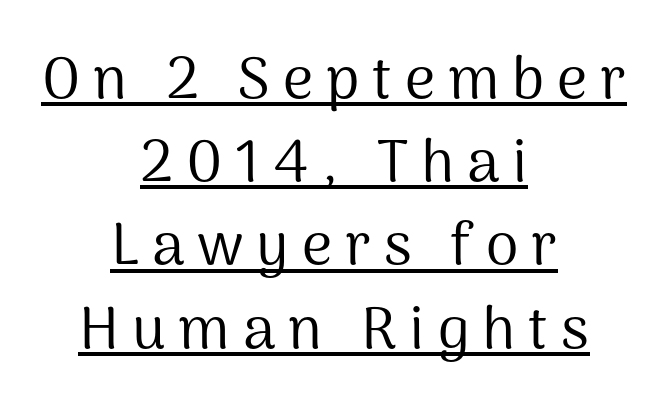
Think standard paragraph weight, or any step lighter than that. The rag falls on both sides of this text block equally. Someone cranked the tracking dial way up on this one. You could not count columns in this text — the font is proportionally spaced. The passage shown is underscored from start to finish. Nope, not italic — everything's standing straight.
